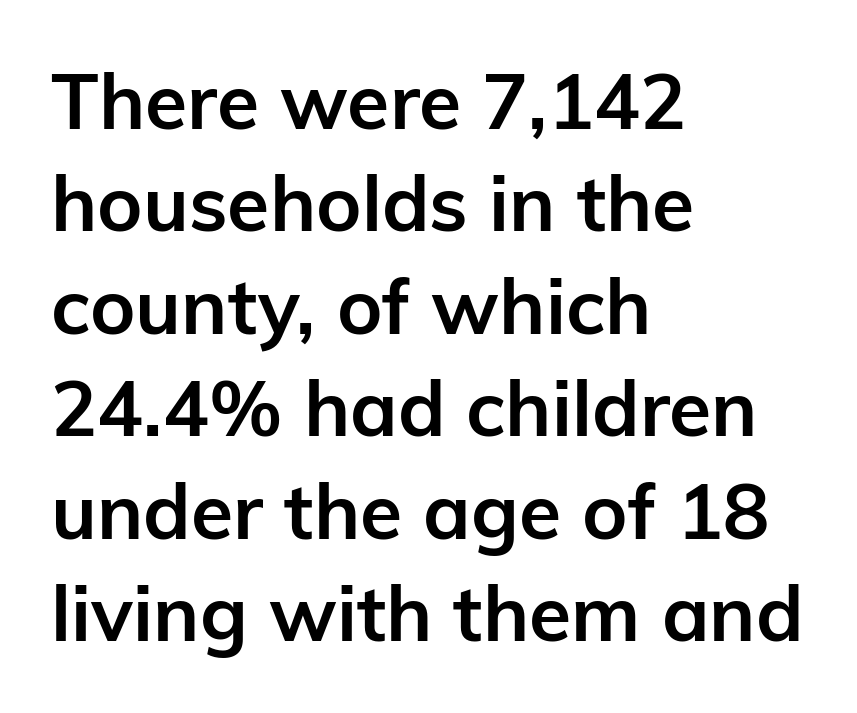
Q: Is the text bold? A: Yes.
Q: Is the text italic (slanted)? A: No, it is upright.
Q: Is the typeface a serif or a sans-serif typeface? A: Sans-serif.
Q: Is the text underlined? A: No.
Q: How is the paragraph aligned? A: Left-aligned.
Q: Is the spacing between letters normal or unusually wide? A: Normal.
Q: Is the spacing between lines tight, normal or loose? A: Normal.
Q: Width (condensed, normal, or wide)? A: Normal.
Q: Stroke contrast? A: Low.
Q: x-height? A: Medium.
Q: Monospaced? A: No.
